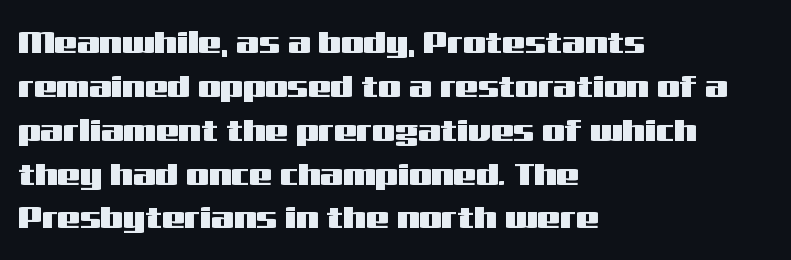
Are there feet on the stems? There aren't — it's a sans. You could call the tracking neutral — neither tight nor loose. A typesetter would call this proportional, since set widths differ per character. Horizontally, the lines are justified to the leading edge only. Any mark beneath the type? The region is blank.
